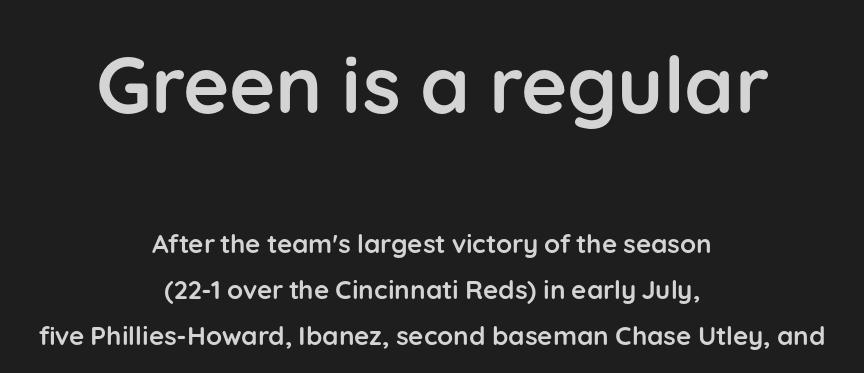
{"serif": "no", "italic": "no", "bold": "yes", "weight": "semibold", "width": "normal", "stroke_contrast": "low", "x_height": "medium", "monospaced": "no", "underline": "no", "align": "center", "line_spacing_ratio": 1.78, "letter_spacing": "normal", "letter_spacing_em": 0.0, "larger_block": "first", "size_ratio": 3.04, "glyph_px": 79}
